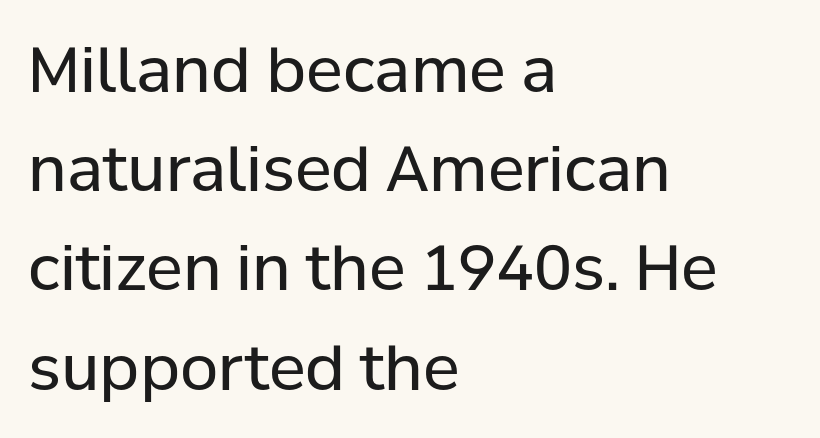
The image shows 62 px regular-weight sans-serif type, upright; set left-aligned, normal line spacing (1.6x), normal letter spacing, not underlined; low stroke contrast and a medium x-height.
